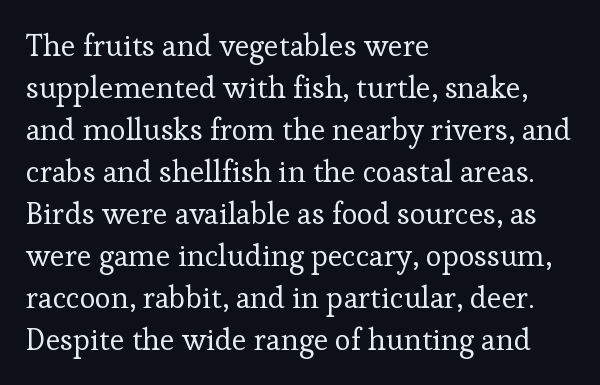
The image shows 30 px regular-weight serif type, upright; set left-aligned, normal line spacing (1.4x), normal letter spacing, not underlined; low stroke contrast and a medium x-height.
